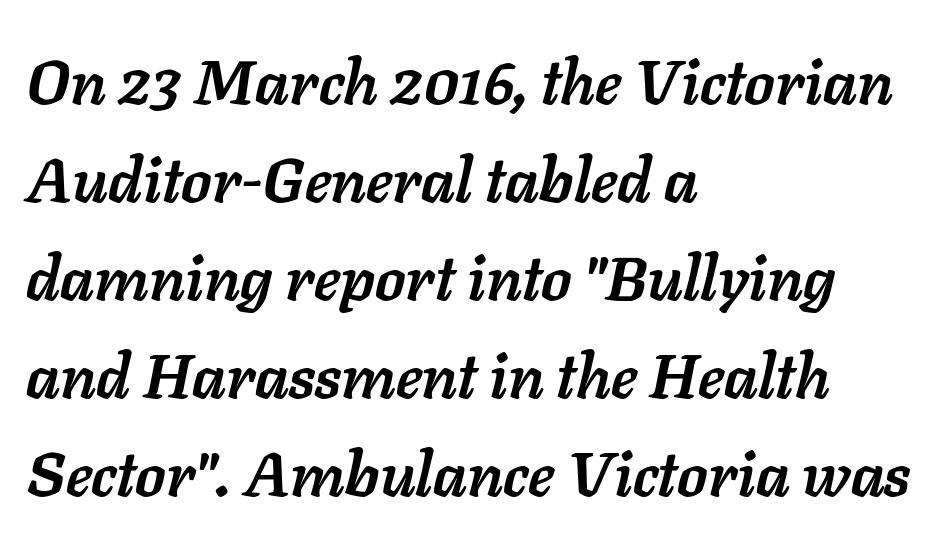
{"italic": "yes", "lean": "right", "slant_degrees": 11, "bold": "yes", "weight": "semibold", "width": "normal", "stroke_contrast": "low", "x_height": "medium", "monospaced": "no", "underline": "no", "align": "left", "line_spacing": "normal", "line_spacing_ratio": 1.58, "letter_spacing": "normal", "letter_spacing_em": 0.0, "glyph_px": 62}
